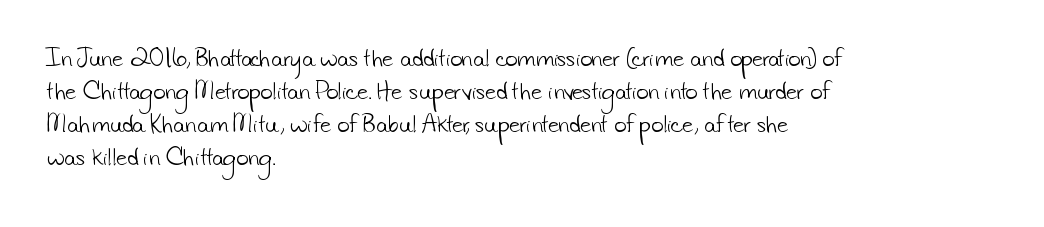
Q: Is the text bold? A: No.
Q: Is the text underlined? A: No.
Q: How is the paragraph aligned? A: Left-aligned.
Q: Is the spacing between letters normal or unusually wide? A: Normal.
Q: Is the spacing between lines tight, normal or loose? A: Normal.
